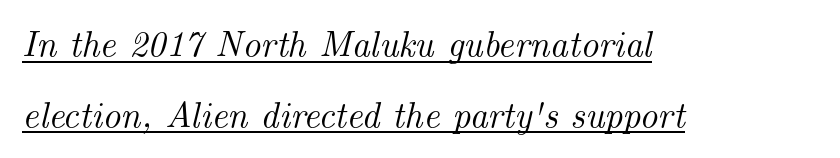
The image shows 36 px serif type, italic (leaning right); set left-aligned, loose line spacing (1.96x), normal letter spacing, underlined; medium stroke contrast and a small x-height.
